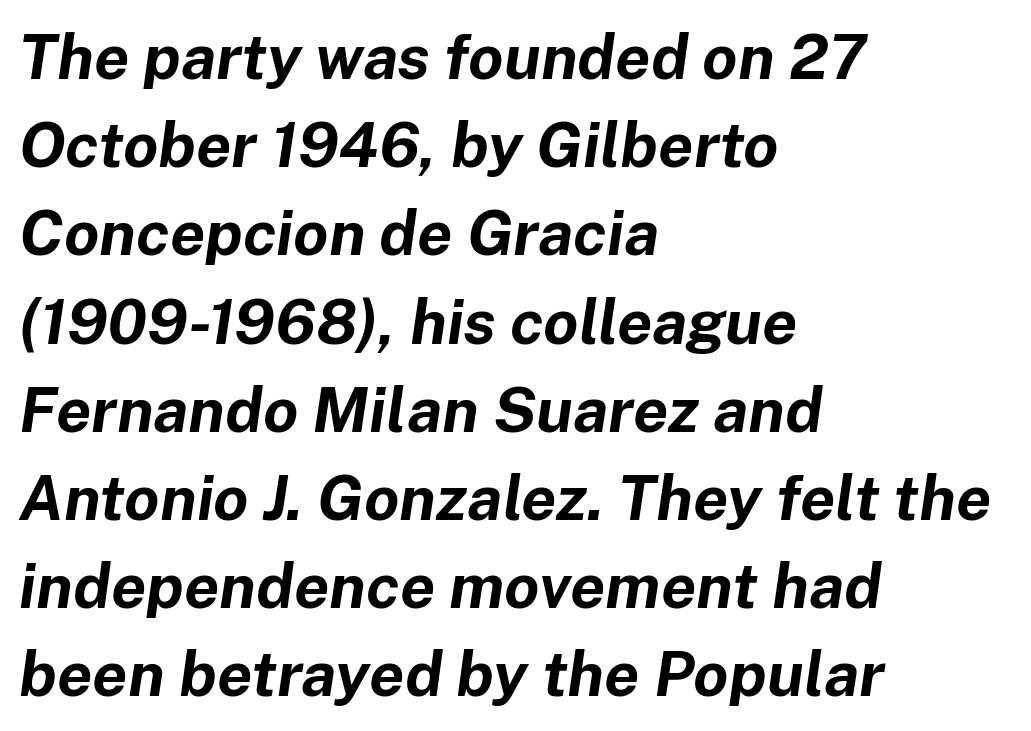
{"italic": "yes", "lean": "right", "slant_degrees": 8, "bold": "yes", "weight": "bold", "width": "normal", "stroke_contrast": "low", "x_height": "medium", "monospaced": "no", "underline": "no", "align": "left", "line_spacing": "normal", "line_spacing_ratio": 1.4, "letter_spacing": "normal", "letter_spacing_em": 0.0, "glyph_px": 63}
